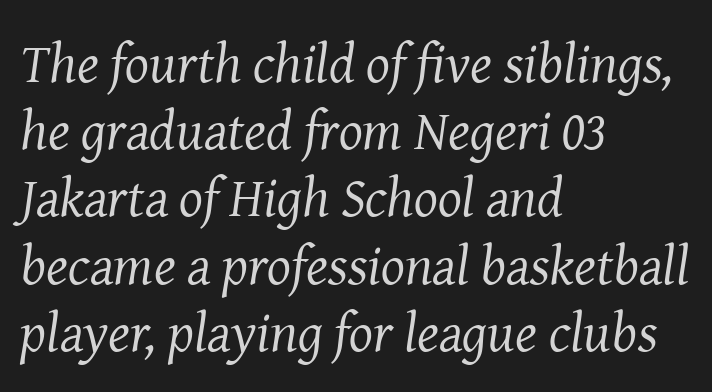
The image shows 56 px regular-weight serif type, italic (leaning right); set left-aligned, line spacing 1.2x, normal letter spacing, not underlined; medium stroke contrast and a medium x-height.
